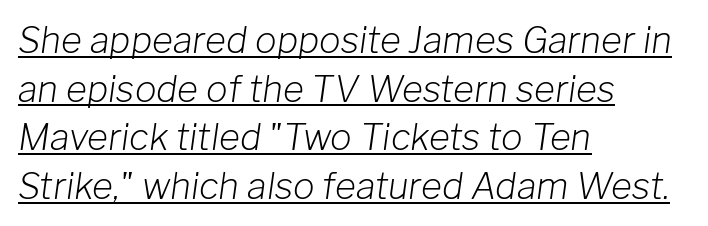
The passage shown is underscored from start to finish. Observe the lean: these are italic letterforms. These lines keep a tight, regular rhythm from letter to letter. Rows of type keep a routine distance in the vertical direction. The letters look calm and open, with moderate or lighter stems. Line beginnings align vertically; line endings do not.
